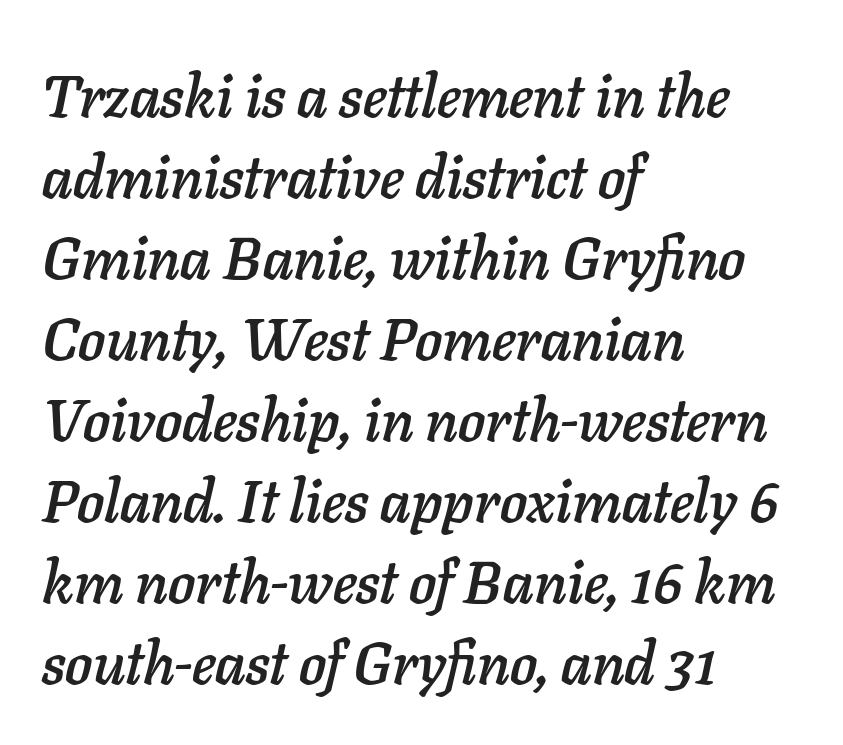
Q: Is the text italic (slanted)? A: Yes, it leans right by about 11 degrees.
Q: Is the text underlined? A: No.
Q: How is the paragraph aligned? A: Left-aligned.
Q: Is the spacing between letters normal or unusually wide? A: Normal.
Q: Is the spacing between lines tight, normal or loose? A: Normal.
Q: Width (condensed, normal, or wide)? A: Normal.
Q: Stroke contrast? A: Low.
Q: x-height? A: Medium.
Q: Monospaced? A: No.
